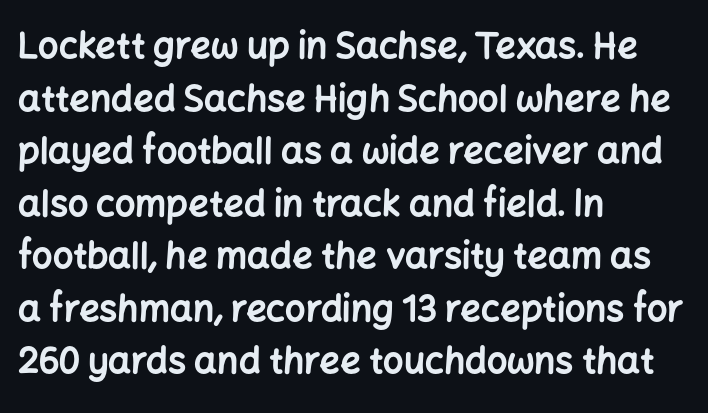
The image shows 36 px bold sans-serif type, upright; set left-aligned, normal line spacing (1.46x), normal letter spacing, not underlined; low stroke contrast and a medium x-height.
